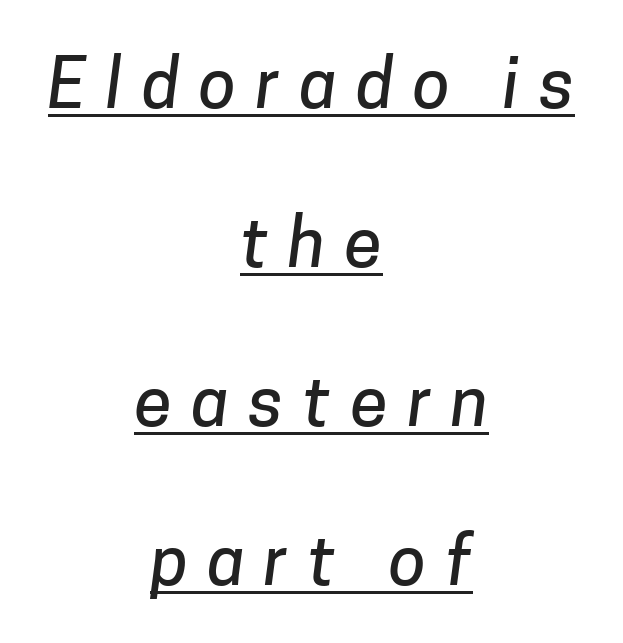
The image shows 68 px sans-serif type; set centered, loose line spacing (2.34x), unusually wide letter spacing (+0.29 em), underlined; low stroke contrast and a medium x-height.
